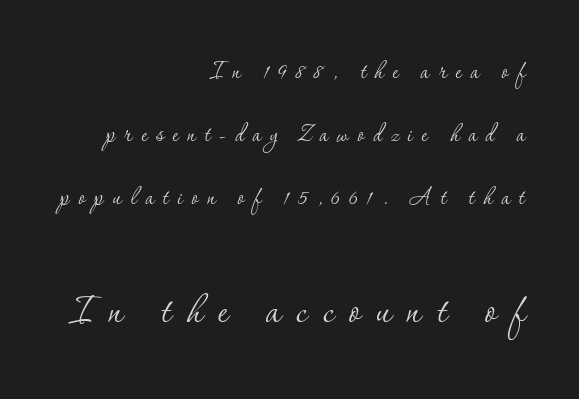
Q: Is the text bold? A: No.
Q: Is the text italic (slanted)? A: Yes.
Q: Is the typeface a serif or a sans-serif typeface? A: Serif.
Q: Is the text underlined? A: No.
Q: How is the paragraph aligned? A: Right-aligned.
Q: Is the spacing between letters normal or unusually wide? A: Unusually wide.
Q: Is the spacing between lines tight, normal or loose? A: Loose.
Q: Which block of text is set in a larger size, the first (top) or the second (bottom)? A: The second (bottom) one.
Q: Width (condensed, normal, or wide)? A: Normal.
Q: Stroke contrast? A: Low.
Q: x-height? A: Small.
Q: Monospaced? A: No.
